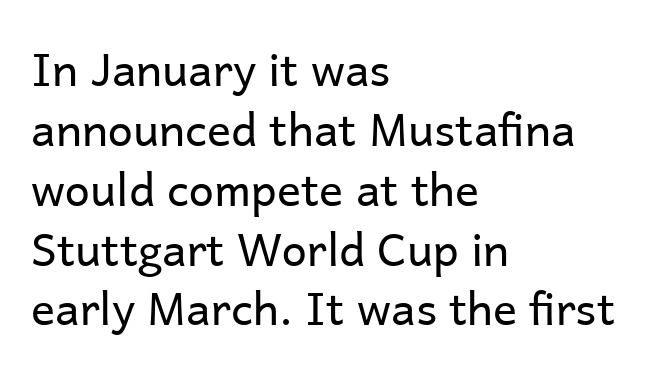
The image shows 45 px regular-weight sans-serif type, upright; set left-aligned, normal line spacing (1.33x), normal letter spacing, not underlined; low stroke contrast and a medium x-height.
